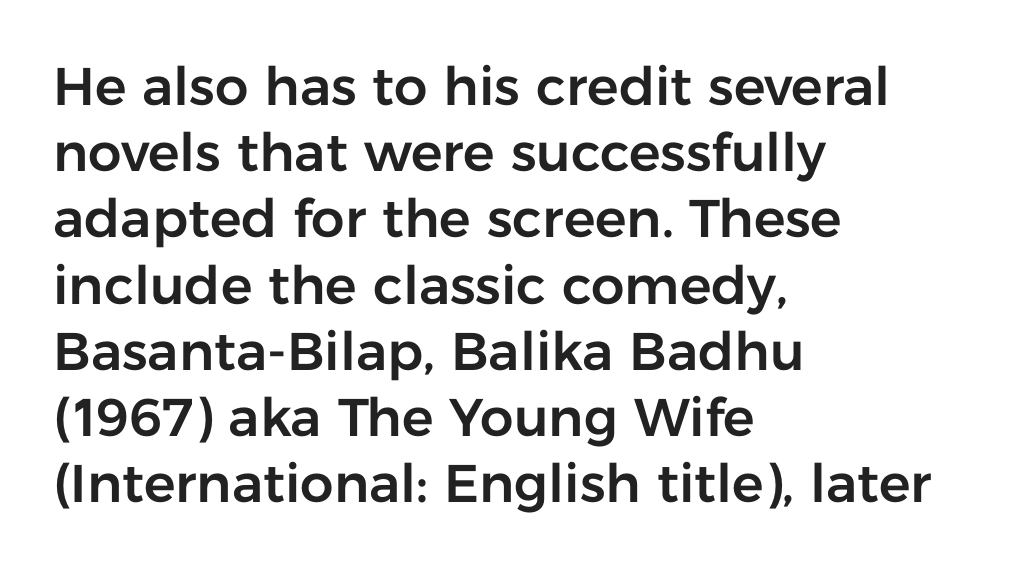
Q: Is the text italic (slanted)? A: No, it is upright.
Q: Is the typeface a serif or a sans-serif typeface? A: Sans-serif.
Q: Is the text underlined? A: No.
Q: How is the paragraph aligned? A: Left-aligned.
Q: Is the spacing between letters normal or unusually wide? A: Normal.
Q: Is the spacing between lines tight, normal or loose? A: Normal.
Q: Width (condensed, normal, or wide)? A: Normal.
Q: Stroke contrast? A: Low.
Q: x-height? A: Medium.
Q: Monospaced? A: No.
